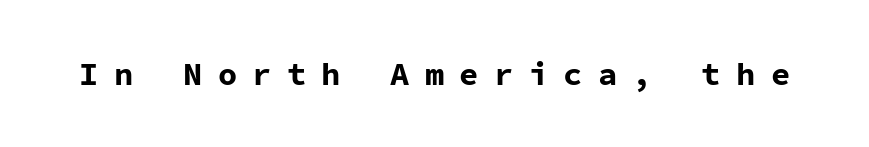
The image shows 32 px bold sans-serif type, upright, monospaced; set unusually wide letter spacing (+0.48 em), not underlined; low stroke contrast and a medium x-height.
